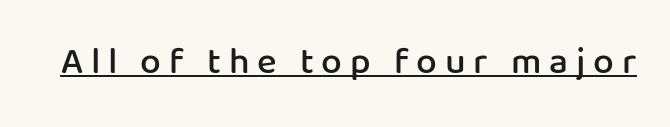
{"serif": "no", "italic": "no", "bold": "semi", "weight": "semibold", "width": "normal", "stroke_contrast": "low", "x_height": "medium", "monospaced": "no", "underline": "yes", "letter_spacing": "wide", "letter_spacing_em": 0.21, "glyph_px": 37}
